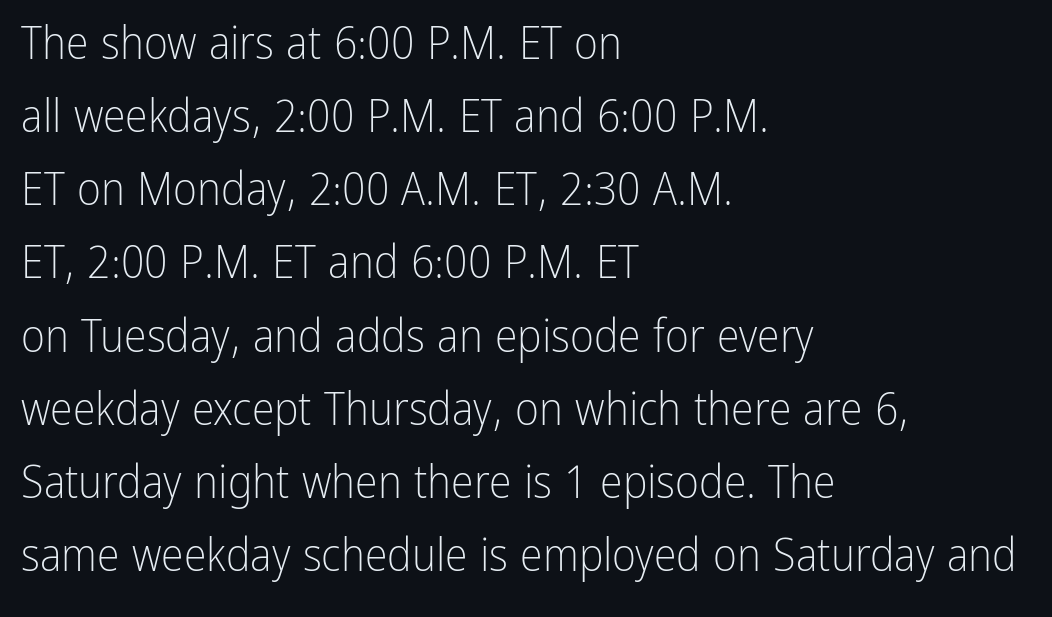
{"serif": "no", "italic": "no", "bold": "no", "weight": "light", "width": "condensed", "stroke_contrast": "low", "x_height": "medium", "monospaced": "no", "underline": "no", "align": "left", "line_spacing": "normal", "line_spacing_ratio": 1.59, "letter_spacing": "normal", "letter_spacing_em": 0.0, "glyph_px": 46}
